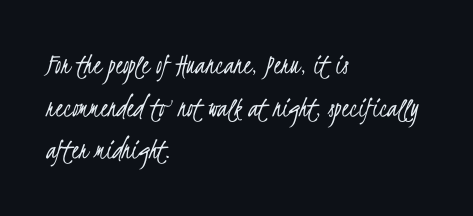
{"serif": "no", "bold": "no", "weight": "light", "width": "condensed", "stroke_contrast": "low", "x_height": "small", "monospaced": "no", "underline": "no", "align": "left", "line_spacing": "normal", "line_spacing_ratio": 1.42, "letter_spacing": "normal", "letter_spacing_em": 0.0, "glyph_px": 30}
